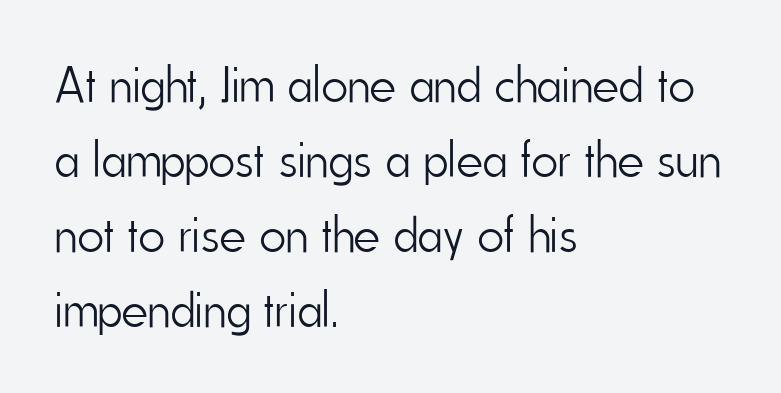
Where is the straight margin? On the left. Glance below the letters and you will spot only blank space. This sample uses a sans-serif face. The vertical gap from one line to the next is medium.
